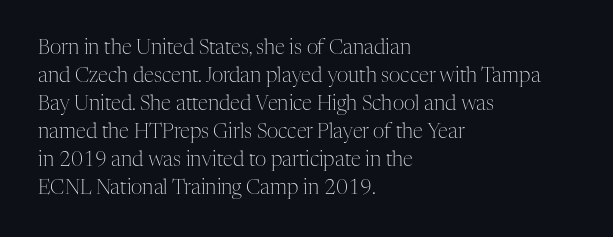
Q: Is the text bold? A: No.
Q: Is the text italic (slanted)? A: No, it is upright.
Q: Is the text underlined? A: No.
Q: How is the paragraph aligned? A: Left-aligned.
Q: Is the spacing between letters normal or unusually wide? A: Normal.
Q: Is the spacing between lines tight, normal or loose? A: Normal.
